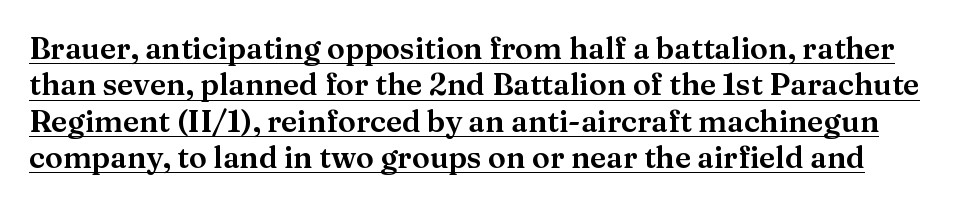
{"serif": "yes", "italic": "no", "width": "normal", "stroke_contrast": "medium", "x_height": "medium", "monospaced": "no", "underline": "yes", "line_spacing_ratio": 1.21, "letter_spacing": "normal", "letter_spacing_em": 0.0, "glyph_px": 30}
